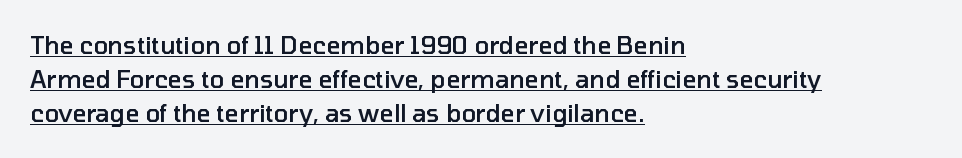
Q: Is the text bold? A: Semi-bold.
Q: Is the text italic (slanted)? A: No, it is upright.
Q: Is the text underlined? A: Yes.
Q: How is the paragraph aligned? A: Left-aligned.
Q: Is the spacing between letters normal or unusually wide? A: Normal.
Q: Is the spacing between lines tight, normal or loose? A: Normal.
